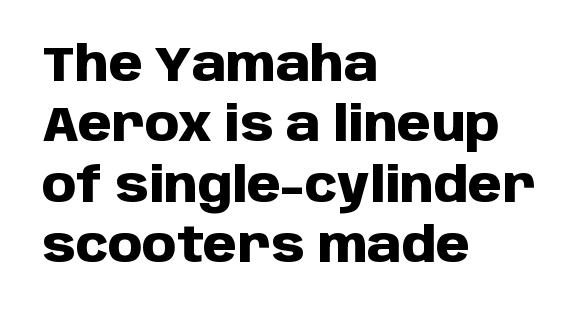
Q: Is the text bold? A: Yes.
Q: Is the text italic (slanted)? A: No, it is upright.
Q: Is the typeface a serif or a sans-serif typeface? A: Sans-serif.
Q: Is the text underlined? A: No.
Q: How is the paragraph aligned? A: Left-aligned.
Q: Is the spacing between letters normal or unusually wide? A: Normal.
Q: Width (condensed, normal, or wide)? A: Normal.
Q: Stroke contrast? A: Low.
Q: x-height? A: Large.
Q: Monospaced? A: No.
